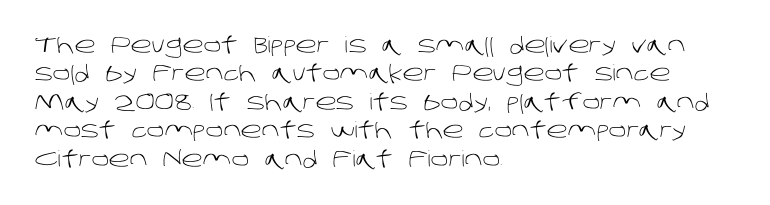
Students, note that the glyphs here touch the page at normal intervals. Leading: standard. The foot of each line stays bare and open. The typesetter chose a ragged-right arrangement here.
